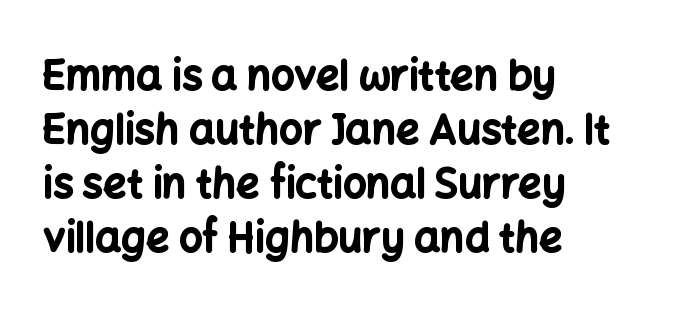
Q: Is the text bold? A: Yes.
Q: Is the text italic (slanted)? A: No, it is upright.
Q: Is the typeface a serif or a sans-serif typeface? A: Sans-serif.
Q: Is the text underlined? A: No.
Q: How is the paragraph aligned? A: Left-aligned.
Q: Is the spacing between letters normal or unusually wide? A: Normal.
Q: Is the spacing between lines tight, normal or loose? A: Normal.
Q: Width (condensed, normal, or wide)? A: Normal.
Q: Stroke contrast? A: Low.
Q: x-height? A: Medium.
Q: Monospaced? A: No.
